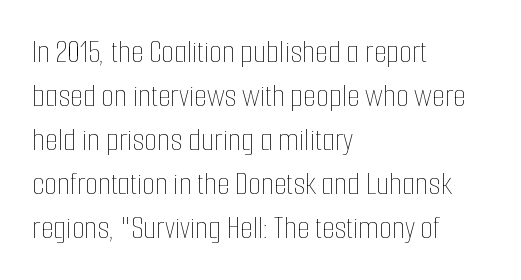
{"italic": "no", "bold": "no", "weight": "thin", "width": "condensed", "stroke_contrast": "low", "x_height": "medium", "monospaced": "no", "underline": "no", "align": "left", "line_spacing": "normal", "line_spacing_ratio": 1.33, "letter_spacing": "normal", "letter_spacing_em": 0.0, "glyph_px": 33}
